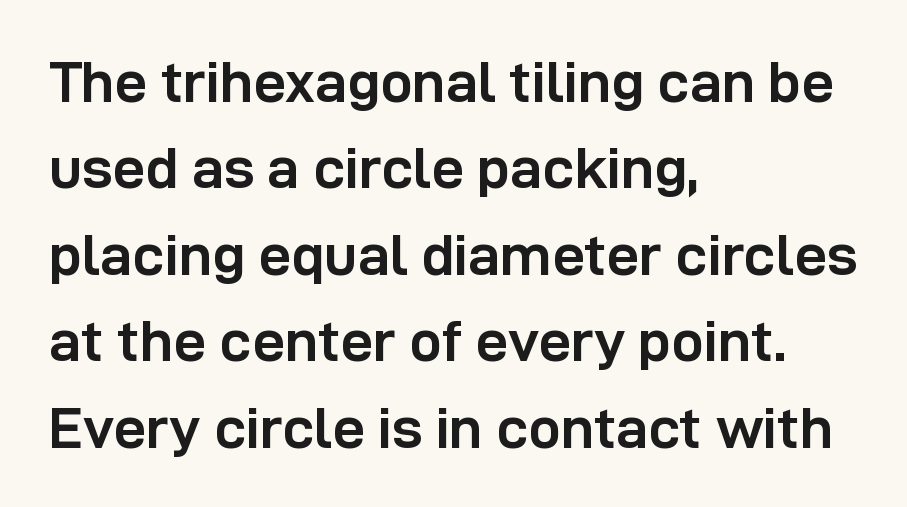
The passage shown is emphatically bold. Characters remain perfectly vertical along every line. These lines are rendered in a variable-pitch font. Short note: letters normally spaced. Letters rest on an invisible, unmarked baseline. One-word summary of the alignment: left.
